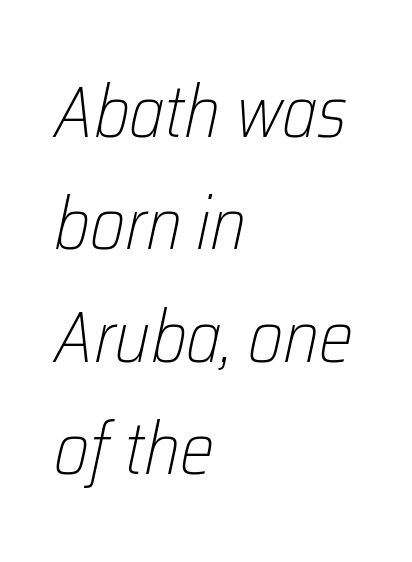
{"italic": "yes", "lean": "right", "slant_degrees": 12, "bold": "no", "weight": "light", "width": "condensed", "stroke_contrast": "low", "x_height": "medium", "monospaced": "no", "underline": "no", "align": "left", "line_spacing": "normal", "line_spacing_ratio": 1.54, "letter_spacing": "normal", "letter_spacing_em": 0.0, "glyph_px": 73}
